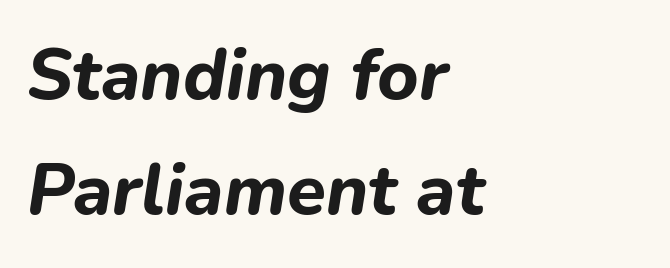
The image shows 71 px bold type, italic (leaning right); set left-aligned, normal line spacing (1.62x), normal letter spacing, not underlined; low stroke contrast and a medium x-height.
